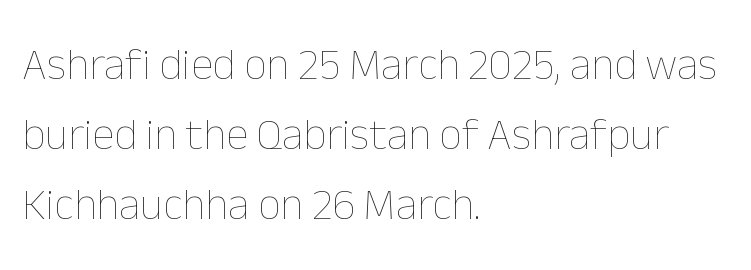
{"italic": "no", "bold": "no", "weight": "thin", "width": "normal", "stroke_contrast": "low", "x_height": "medium", "monospaced": "no", "underline": "no", "align": "left", "line_spacing": "normal", "line_spacing_ratio": 1.56, "letter_spacing": "normal", "letter_spacing_em": 0.0, "glyph_px": 45}
